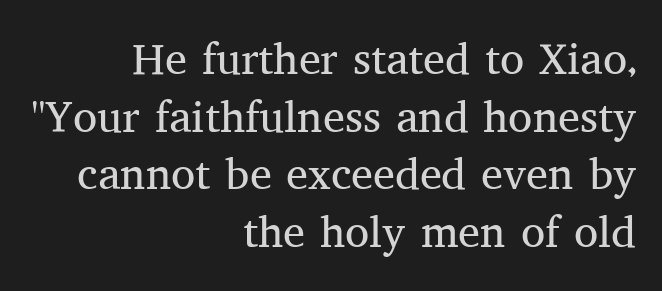
{"serif": "yes", "italic": "no", "bold": "no", "weight": "regular", "width": "normal", "stroke_contrast": "medium", "x_height": "medium", "monospaced": "no", "underline": "no", "align": "right", "line_spacing": "normal", "line_spacing_ratio": 1.31, "letter_spacing": "normal", "letter_spacing_em": 0.0, "glyph_px": 44}
